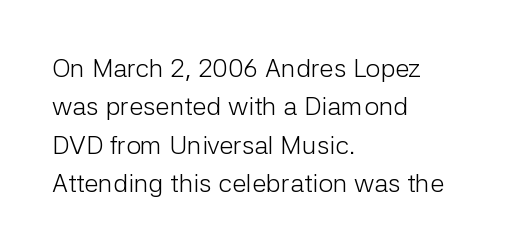
The image shows 26 px text type, upright; set left-aligned, normal line spacing (1.48x), normal letter spacing, not underlined.
